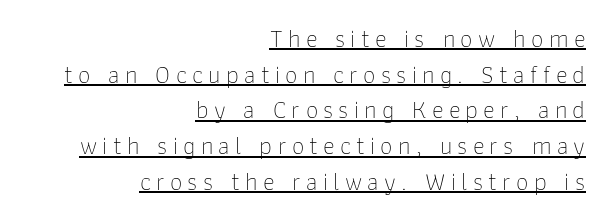
Q: Is the text bold? A: No.
Q: Is the text italic (slanted)? A: No, it is upright.
Q: Is the text underlined? A: Yes.
Q: How is the paragraph aligned? A: Right-aligned.
Q: Is the spacing between letters normal or unusually wide? A: Unusually wide.
Q: Is the spacing between lines tight, normal or loose? A: Normal.
